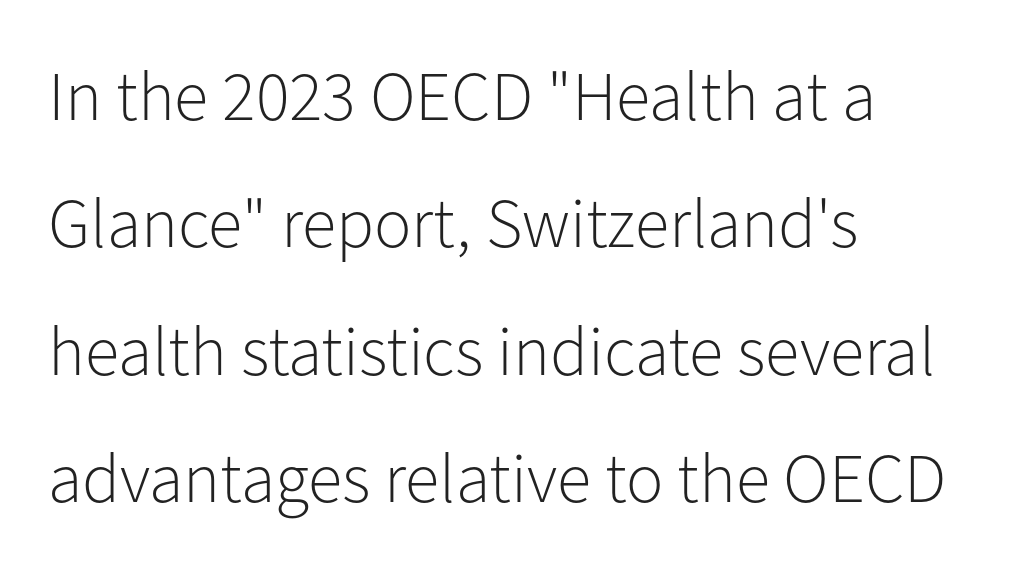
{"serif": "no", "italic": "no", "bold": "no", "weight": "light", "width": "normal", "stroke_contrast": "low", "x_height": "medium", "monospaced": "no", "underline": "no", "align": "left", "line_spacing_ratio": 1.82, "letter_spacing": "normal", "letter_spacing_em": 0.0, "glyph_px": 70}
